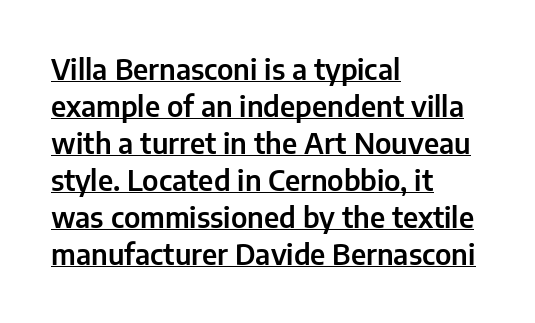
The specimen includes a rule beneath the text block's lines. Each letter keeps its own natural width here, so spacing adapts to shape. This block has exactly the height ordinary leading produces. In terms of posture, this sample is upright.
